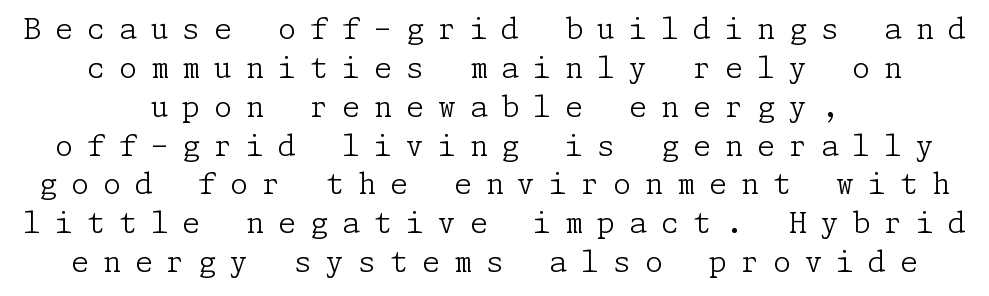
Lines of text with bare space underneath. Posture: upright roman. Which margin do the lines hug? Neither — every line sits in the middle. In terms of letterspacing, this is a distinctly airy, spread setting.
